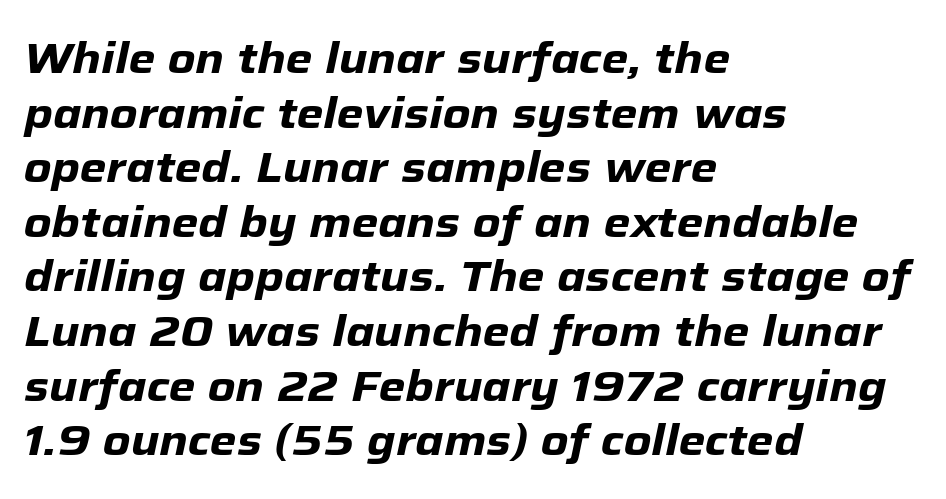
Look at the tracking — it's just the regular setting, nothing added. Think of a printed novel: that variable character pitch is what you see here. Leftover space on each line is placed entirely after the last word. One glance says typical: line gaps are just what's usual. Letters rest on an invisible, unmarked baseline.
